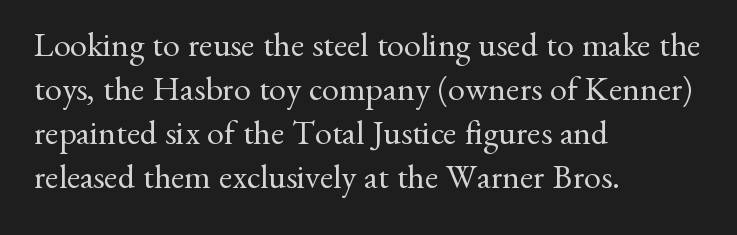
The image shows 34 px regular-weight serif type, upright; set left-aligned, normal line spacing (1.29x), normal letter spacing, not underlined; medium stroke contrast and a small x-height.
